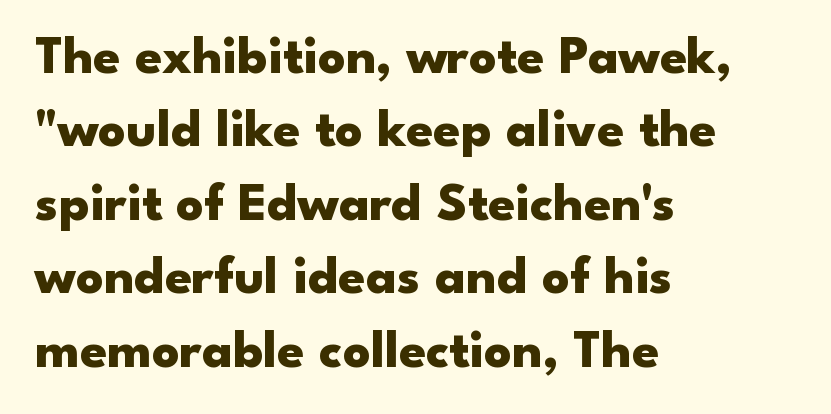
A typesetter would call this zero additional tracking. The foot of each line stays bare and open. Nope, not italic — everything's standing straight. The face used here is proportionally spaced, like ordinary book or web type.
